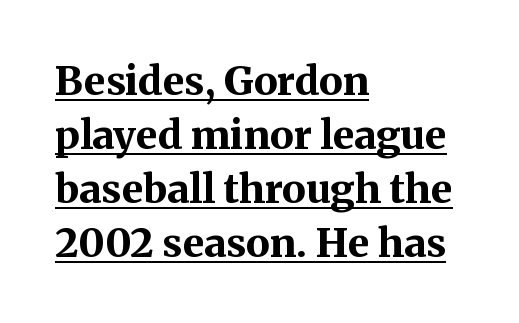
Typographically, this falls in the serif category. You could not count columns in this text — the font is proportionally spaced. Heft: maximum for text — a bold. Horizontally, the lines are justified to the leading edge only. Is there an underline? Yes — a line sits under the letters. Honestly, the row spacing looks completely unremarkable.
